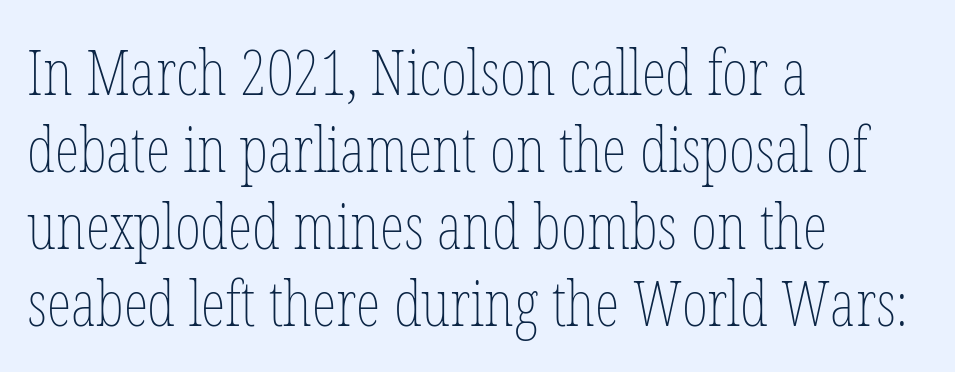
The image shows 63 px thin, condensed type, upright; set left-aligned, line spacing 1.22x, normal letter spacing, not underlined; low stroke contrast and a medium x-height.
